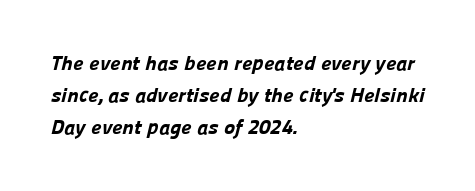
The string is rendered with underlining switched off. What stands out about the letter spacing? Nothing — it is the standard amount. I'd describe the lettering as bold — thick and assertive. What's the leading like? Ordinary, nothing unusual. This rendering uses left alignment, leaving the right contour irregular.
